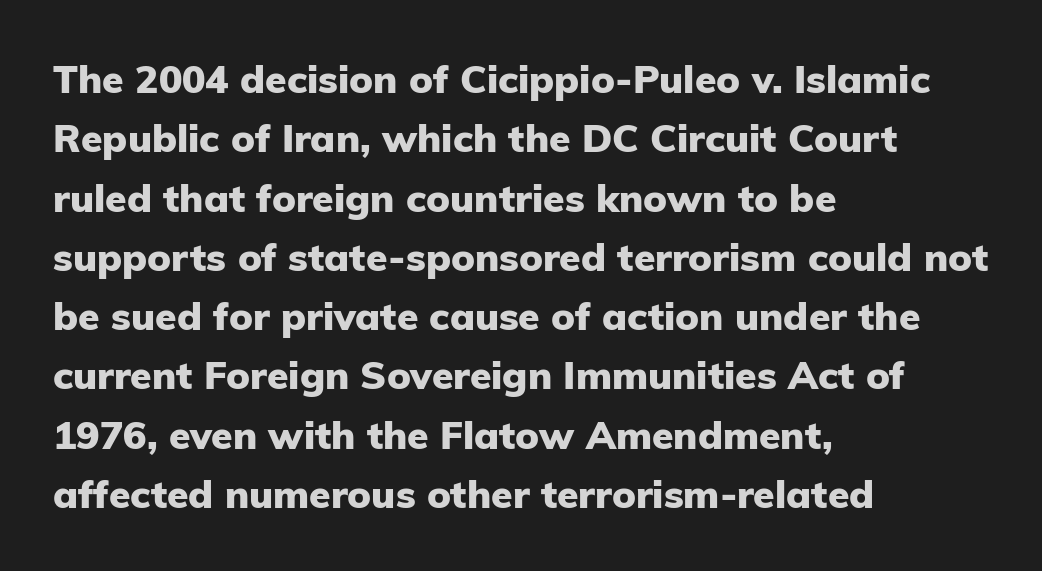
{"serif": "no", "italic": "no", "bold": "yes", "weight": "heavy", "width": "normal", "stroke_contrast": "low", "x_height": "medium", "monospaced": "no", "underline": "no", "align": "left", "line_spacing": "normal", "line_spacing_ratio": 1.52, "letter_spacing": "normal", "letter_spacing_em": 0.0, "glyph_px": 39}
